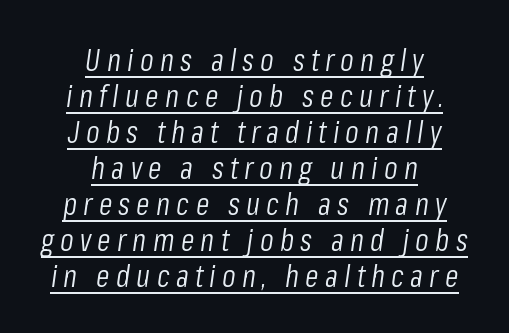
{"italic": "yes", "lean": "right", "slant_degrees": 8, "bold": "no", "weight": "light", "width": "condensed", "stroke_contrast": "low", "x_height": "medium", "monospaced": "no", "underline": "yes", "align": "center", "line_spacing_ratio": 1.16, "letter_spacing": "wide", "letter_spacing_em": 0.2, "glyph_px": 31}
